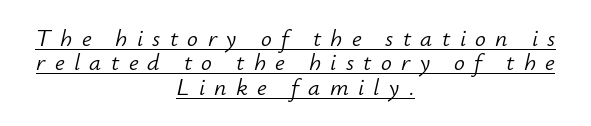
The string is rendered with underlining switched on. Looking at the ascenders, they clearly lean. Centered paragraph, ragged on both sides. What stands out about the letter spacing? Its width — letters are far apart. Is the type heavy? It reads as light-to-regular instead.
